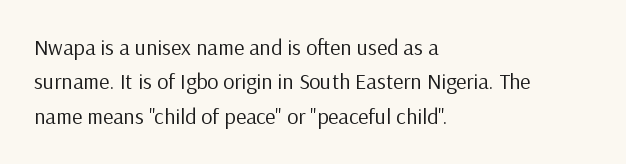
Q: Is the text bold? A: No.
Q: Is the text italic (slanted)? A: No, it is upright.
Q: Is the text underlined? A: No.
Q: How is the paragraph aligned? A: Left-aligned.
Q: Is the spacing between letters normal or unusually wide? A: Normal.
Q: Is the spacing between lines tight, normal or loose? A: Normal.
